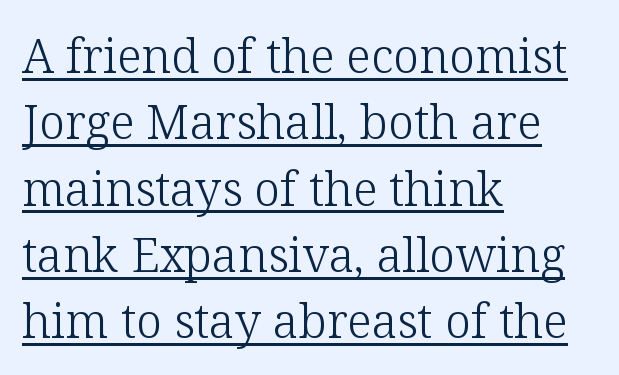
{"serif": "yes", "italic": "no", "bold": "no", "weight": "light", "width": "normal", "stroke_contrast": "low", "x_height": "medium", "monospaced": "no", "underline": "yes", "align": "left", "line_spacing": "normal", "line_spacing_ratio": 1.41, "letter_spacing": "normal", "letter_spacing_em": 0.0, "glyph_px": 47}
